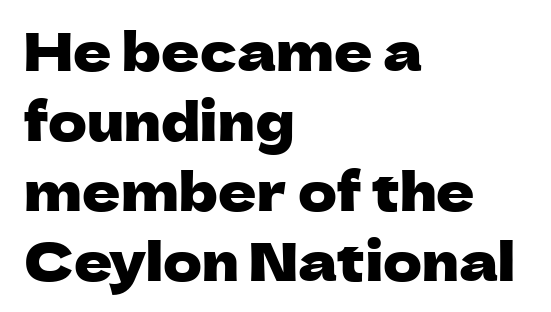
Q: Is the text italic (slanted)? A: No, it is upright.
Q: Is the typeface a serif or a sans-serif typeface? A: Sans-serif.
Q: Is the text underlined? A: No.
Q: How is the paragraph aligned? A: Left-aligned.
Q: Is the spacing between letters normal or unusually wide? A: Normal.
Q: Is the spacing between lines tight, normal or loose? A: Normal.
Q: Width (condensed, normal, or wide)? A: Normal.
Q: Stroke contrast? A: Low.
Q: x-height? A: Medium.
Q: Monospaced? A: No.
